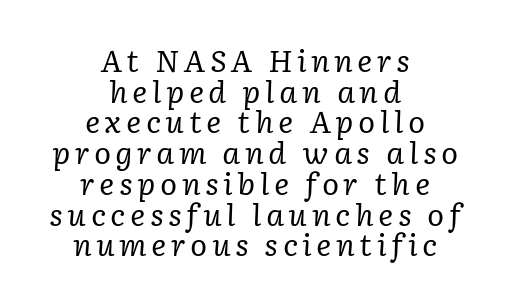
This sample uses a serif face. These glyphs show unthickened strokes, regular width or finer. Type without underlining. Each letter keeps its own natural width here, so spacing adapts to shape.
